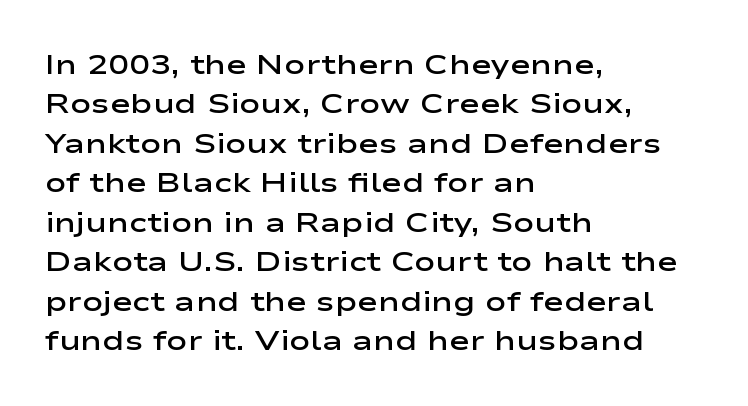
Q: Is the text bold? A: Semi-bold.
Q: Is the text italic (slanted)? A: No, it is upright.
Q: Is the typeface a serif or a sans-serif typeface? A: Sans-serif.
Q: Is the text underlined? A: No.
Q: How is the paragraph aligned? A: Left-aligned.
Q: Is the spacing between letters normal or unusually wide? A: Normal.
Q: Is the spacing between lines tight, normal or loose? A: Normal.
Q: Width (condensed, normal, or wide)? A: Wide.
Q: Stroke contrast? A: Low.
Q: x-height? A: Medium.
Q: Monospaced? A: No.
